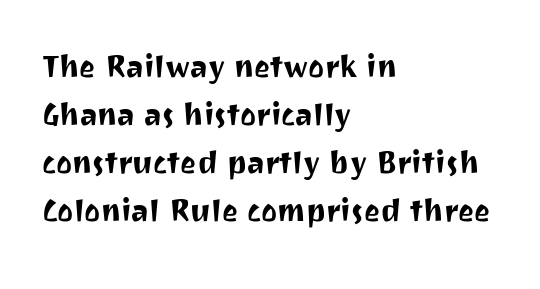
{"serif": "no", "italic": "no", "width": "normal", "stroke_contrast": "medium", "x_height": "medium", "monospaced": "no", "underline": "no", "align": "left", "line_spacing": "normal", "line_spacing_ratio": 1.26, "letter_spacing": "normal", "letter_spacing_em": 0.0, "glyph_px": 38}
